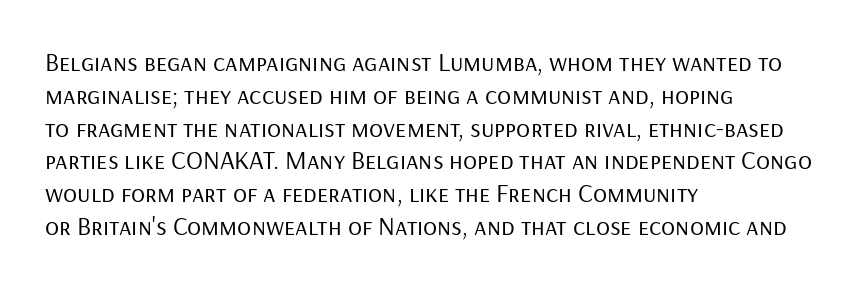
{"italic": "no", "bold": "no", "underline": "no", "align": "left", "line_spacing": "normal", "line_spacing_ratio": 1.26, "letter_spacing": "normal", "letter_spacing_em": 0.0, "glyph_px": 26}
